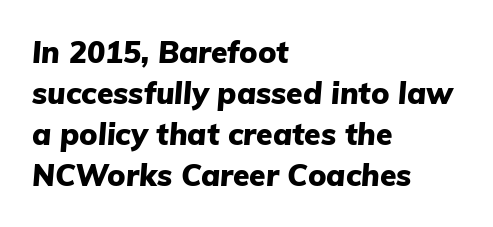
Q: Is the text bold? A: Yes.
Q: Is the text italic (slanted)? A: Yes, it leans right by about 5 degrees.
Q: Is the text underlined? A: No.
Q: How is the paragraph aligned? A: Left-aligned.
Q: Is the spacing between letters normal or unusually wide? A: Normal.
Q: Is the spacing between lines tight, normal or loose? A: Normal.
Q: Width (condensed, normal, or wide)? A: Normal.
Q: Stroke contrast? A: Low.
Q: x-height? A: Medium.
Q: Monospaced? A: No.
